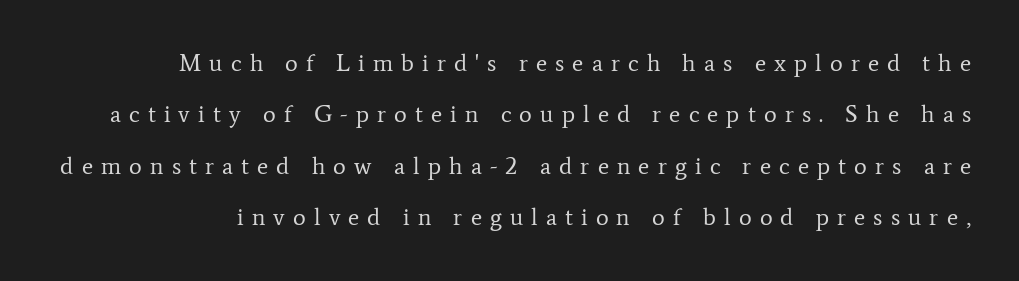
{"italic": "no", "bold": "no", "underline": "no", "line_spacing": "loose", "line_spacing_ratio": 2.14, "letter_spacing": "wide", "letter_spacing_em": 0.34, "glyph_px": 24}
